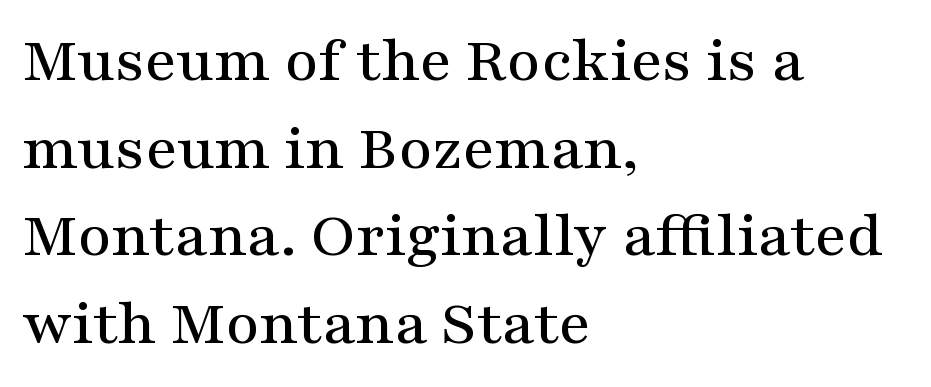
These lines were composed using upright roman letters. Do the characters align in a grid? No, the font is proportional. Type style note: has serifs. The letterforms sit shoulder to shoulder at normal distance. The passage shown is not underscored anywhere. One glance says typical: line gaps are just what's usual.
